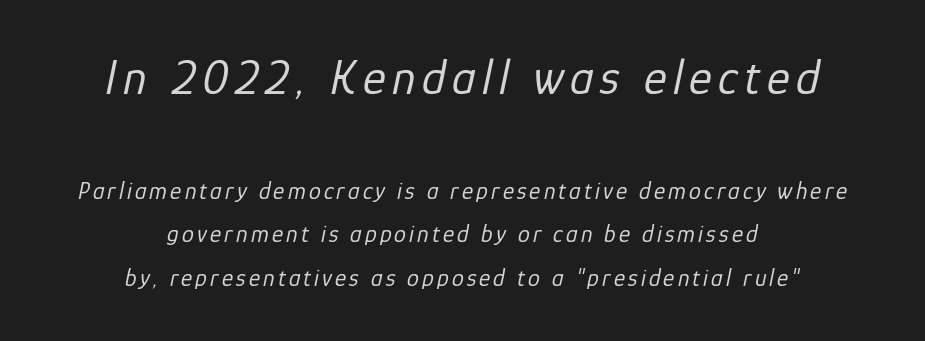
Q: Is the text bold? A: No.
Q: Is the text italic (slanted)? A: Yes, it leans right by about 12 degrees.
Q: Is the text underlined? A: No.
Q: How is the paragraph aligned? A: Centered.
Q: Which block of text is set in a larger size, the first (top) or the second (bottom)? A: The first (top) one.
Q: Width (condensed, normal, or wide)? A: Normal.
Q: Stroke contrast? A: Low.
Q: x-height? A: Medium.
Q: Monospaced? A: No.
